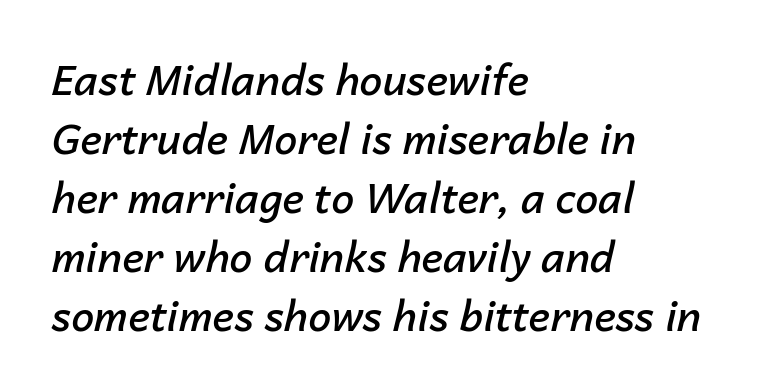
Q: Is the text bold? A: Semi-bold.
Q: Is the text italic (slanted)? A: Yes, it leans right by about 14 degrees.
Q: Is the text underlined? A: No.
Q: How is the paragraph aligned? A: Left-aligned.
Q: Is the spacing between letters normal or unusually wide? A: Normal.
Q: Is the spacing between lines tight, normal or loose? A: Normal.
Q: Width (condensed, normal, or wide)? A: Normal.
Q: Stroke contrast? A: Low.
Q: x-height? A: Medium.
Q: Monospaced? A: No.
